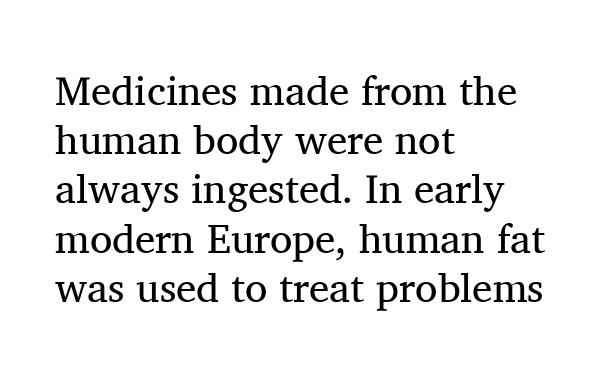
The image shows 41 px regular-weight serif type, upright; set left-aligned, line spacing 1.2x, normal letter spacing, not underlined; medium stroke contrast and a medium x-height.
